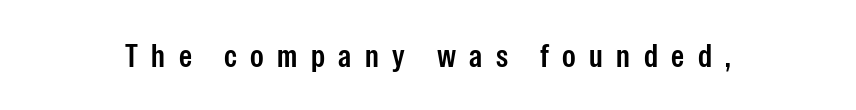
Q: Is the text bold? A: Semi-bold.
Q: Is the text italic (slanted)? A: No, it is upright.
Q: Is the typeface a serif or a sans-serif typeface? A: Sans-serif.
Q: Is the text underlined? A: No.
Q: Is the spacing between letters normal or unusually wide? A: Unusually wide.
Q: Width (condensed, normal, or wide)? A: Condensed.
Q: Stroke contrast? A: Low.
Q: x-height? A: Medium.
Q: Monospaced? A: No.
